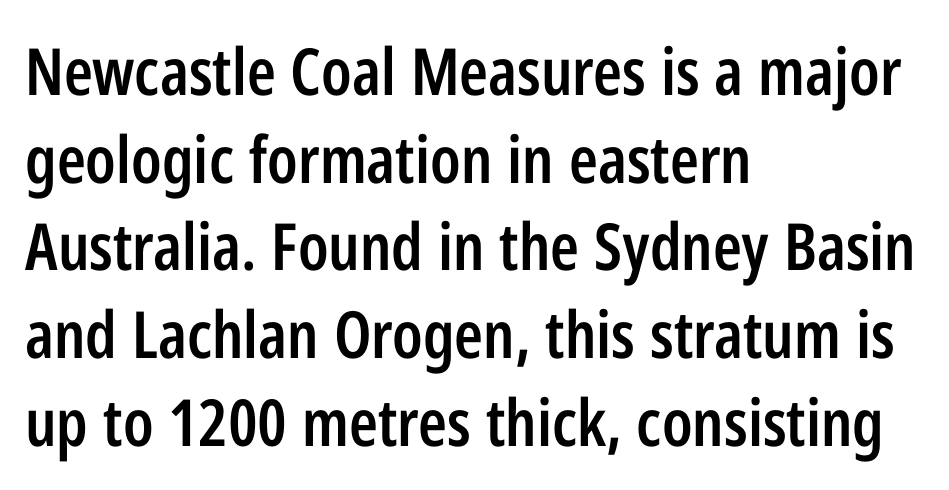
The image shows 65 px semibold, condensed sans-serif type, upright; set left-aligned, normal line spacing (1.35x), normal letter spacing, not underlined; low stroke contrast and a medium x-height.
